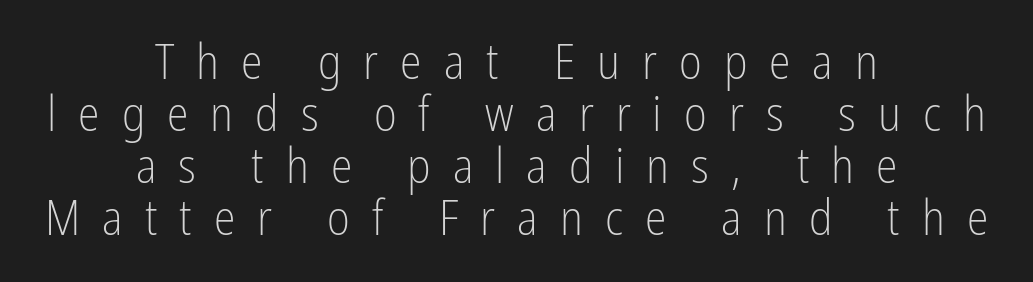
The image shows 49 px light, condensed sans-serif type, upright; set centered, tight line spacing (1.06x), unusually wide letter spacing (+0.45 em), not underlined; low stroke contrast and a medium x-height.
